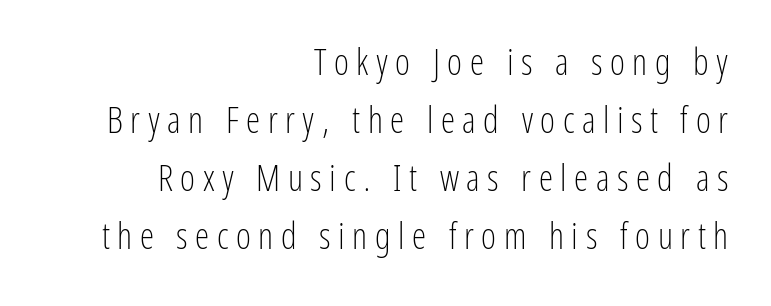
Q: Is the text bold? A: No.
Q: Is the text italic (slanted)? A: No, it is upright.
Q: Is the typeface a serif or a sans-serif typeface? A: Sans-serif.
Q: Is the text underlined? A: No.
Q: How is the paragraph aligned? A: Right-aligned.
Q: Is the spacing between letters normal or unusually wide? A: Unusually wide.
Q: Is the spacing between lines tight, normal or loose? A: Normal.
Q: Width (condensed, normal, or wide)? A: Condensed.
Q: Stroke contrast? A: Low.
Q: x-height? A: Medium.
Q: Monospaced? A: No.
